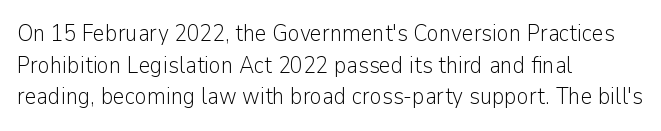
{"italic": "no", "bold": "no", "underline": "no", "align": "left", "line_spacing": "normal", "line_spacing_ratio": 1.37, "letter_spacing": "normal", "letter_spacing_em": 0.0, "glyph_px": 23}
